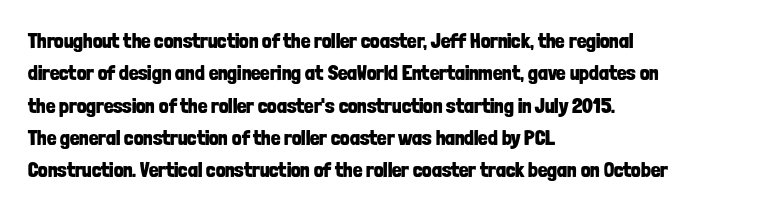
Q: Is the text bold? A: Yes.
Q: Is the text italic (slanted)? A: No, it is upright.
Q: Is the text underlined? A: No.
Q: How is the paragraph aligned? A: Left-aligned.
Q: Is the spacing between letters normal or unusually wide? A: Normal.
Q: Is the spacing between lines tight, normal or loose? A: Normal.
